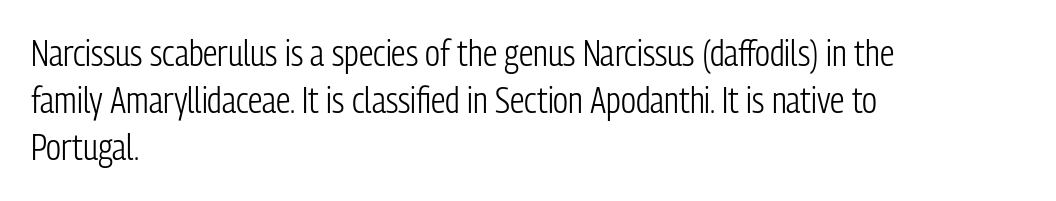
Q: Is the text bold? A: No.
Q: Is the text italic (slanted)? A: No, it is upright.
Q: Is the typeface a serif or a sans-serif typeface? A: Sans-serif.
Q: Is the text underlined? A: No.
Q: How is the paragraph aligned? A: Left-aligned.
Q: Is the spacing between letters normal or unusually wide? A: Normal.
Q: Is the spacing between lines tight, normal or loose? A: Normal.
Q: Width (condensed, normal, or wide)? A: Condensed.
Q: Stroke contrast? A: Low.
Q: x-height? A: Medium.
Q: Monospaced? A: No.
